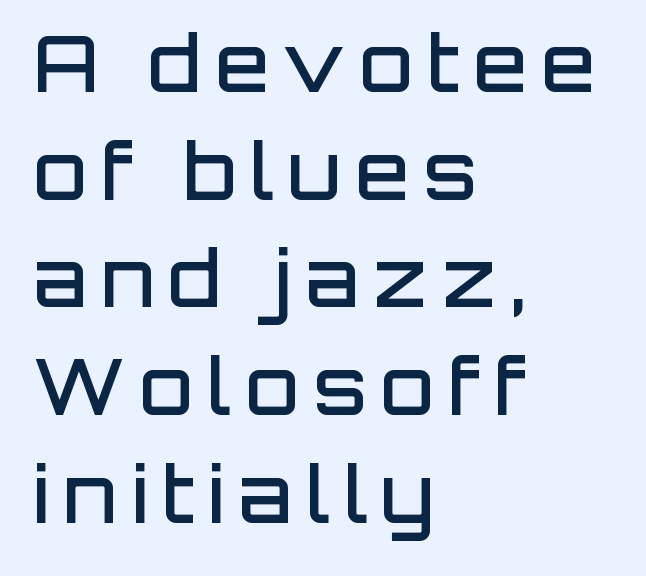
Q: Is the text bold? A: Semi-bold.
Q: Is the text italic (slanted)? A: No, it is upright.
Q: Is the typeface a serif or a sans-serif typeface? A: Sans-serif.
Q: Is the text underlined? A: No.
Q: How is the paragraph aligned? A: Left-aligned.
Q: Is the spacing between lines tight, normal or loose? A: Normal.
Q: Width (condensed, normal, or wide)? A: Normal.
Q: Stroke contrast? A: Low.
Q: x-height? A: Large.
Q: Monospaced? A: No.
